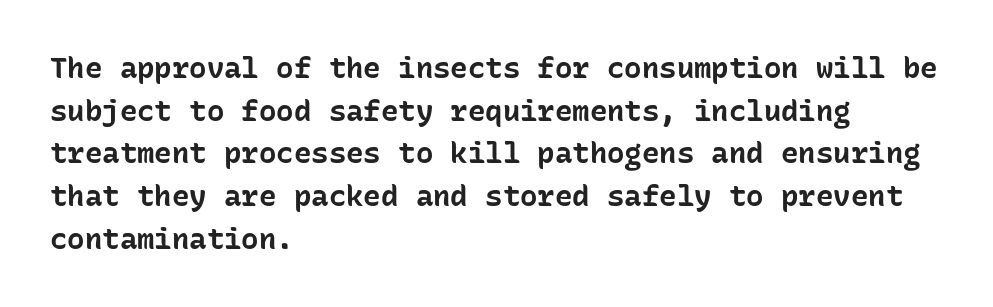
{"serif": "no", "italic": "no", "bold": "yes", "weight": "bold", "width": "normal", "stroke_contrast": "low", "x_height": "medium", "monospaced": "yes", "underline": "no", "align": "left", "line_spacing": "normal", "line_spacing_ratio": 1.47, "letter_spacing": "normal", "letter_spacing_em": 0.0, "glyph_px": 29}
